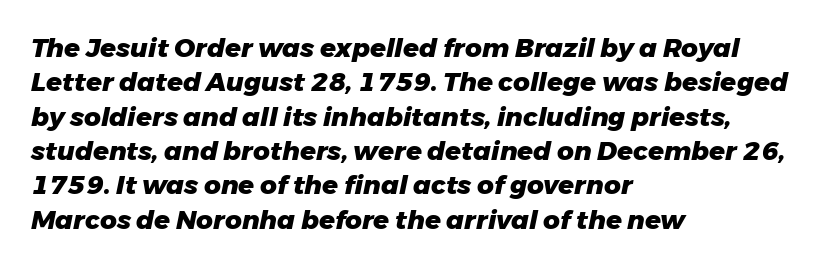
{"italic": "yes", "lean": "right", "slant_degrees": 11, "bold": "yes", "underline": "no", "align": "left", "line_spacing": "normal", "line_spacing_ratio": 1.32, "letter_spacing": "normal", "letter_spacing_em": 0.0, "glyph_px": 26}
